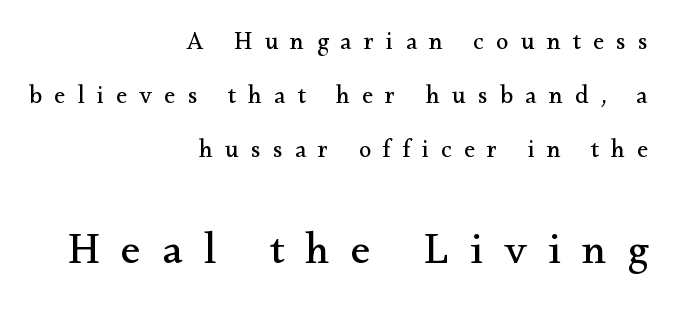
Serifs: yes, visible at the terminals of the letterforms. No italicization has been applied; the sample stays upright. No extra ink here — the face is not bold. Visually the block forms a straight wall on the right and a jagged coastline on the left.
